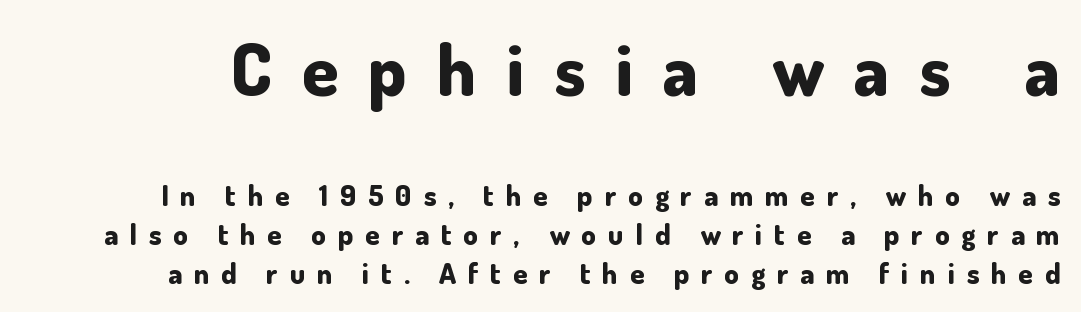
{"serif": "no", "italic": "no", "bold": "yes", "weight": "bold", "width": "normal", "stroke_contrast": "low", "x_height": "small", "monospaced": "no", "underline": "no", "line_spacing": "normal", "line_spacing_ratio": 1.33, "letter_spacing": "wide", "letter_spacing_em": 0.41, "larger_block": "first", "size_ratio": 2.52, "glyph_px": 73}
